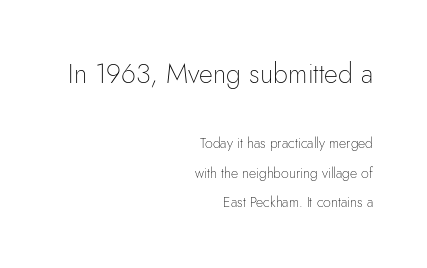
{"italic": "no", "bold": "no", "underline": "no", "align": "right", "line_spacing": "loose", "line_spacing_ratio": 2.12, "letter_spacing": "normal", "letter_spacing_em": 0.0, "larger_block": "first", "size_ratio": 1.93, "glyph_px": 27}
